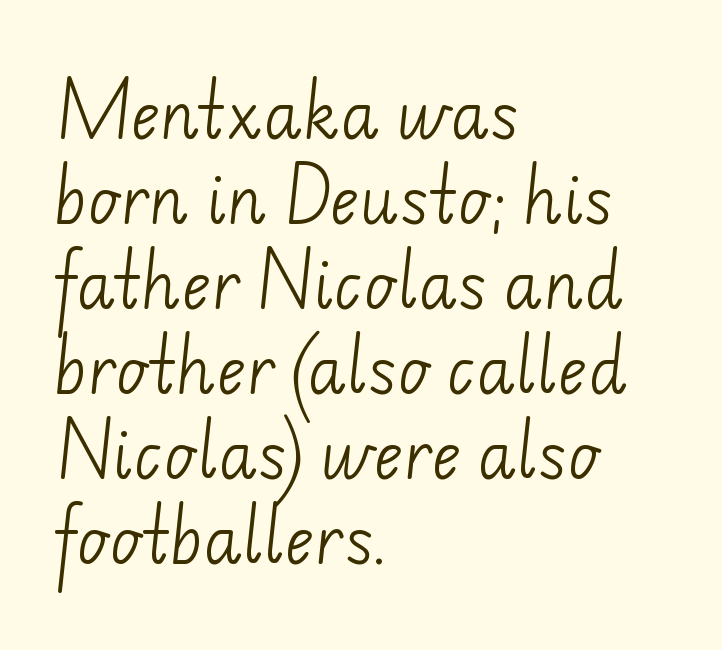
{"serif": "no", "bold": "no", "weight": "light", "width": "normal", "stroke_contrast": "low", "x_height": "small", "monospaced": "no", "underline": "no", "align": "left", "line_spacing": "normal", "line_spacing_ratio": 1.35, "letter_spacing": "normal", "letter_spacing_em": 0.0, "glyph_px": 63}
